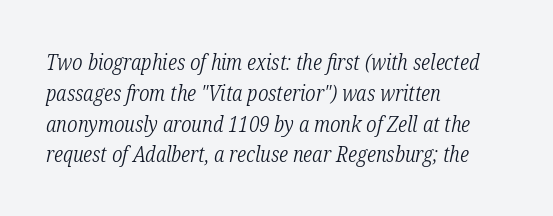
Q: Is the text bold? A: No.
Q: Is the text italic (slanted)? A: Yes, it leans right by about 12 degrees.
Q: Is the text underlined? A: No.
Q: How is the paragraph aligned? A: Left-aligned.
Q: Is the spacing between letters normal or unusually wide? A: Normal.
Q: Is the spacing between lines tight, normal or loose? A: Normal.
